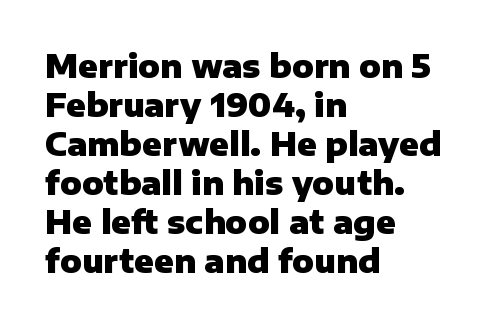
{"serif": "no", "italic": "no", "bold": "yes", "weight": "heavy", "width": "normal", "stroke_contrast": "low", "x_height": "medium", "monospaced": "no", "underline": "no", "align": "left", "line_spacing_ratio": 1.22, "letter_spacing": "normal", "letter_spacing_em": 0.0, "glyph_px": 32}
